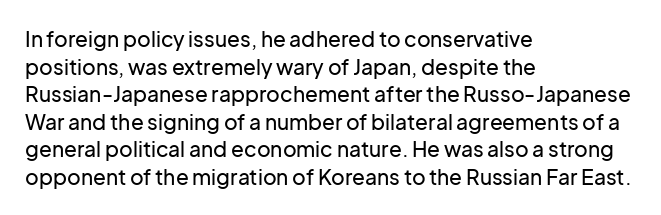
The image shows 21 px text type, upright; set left-aligned, normal line spacing (1.31x), normal letter spacing, not underlined.
